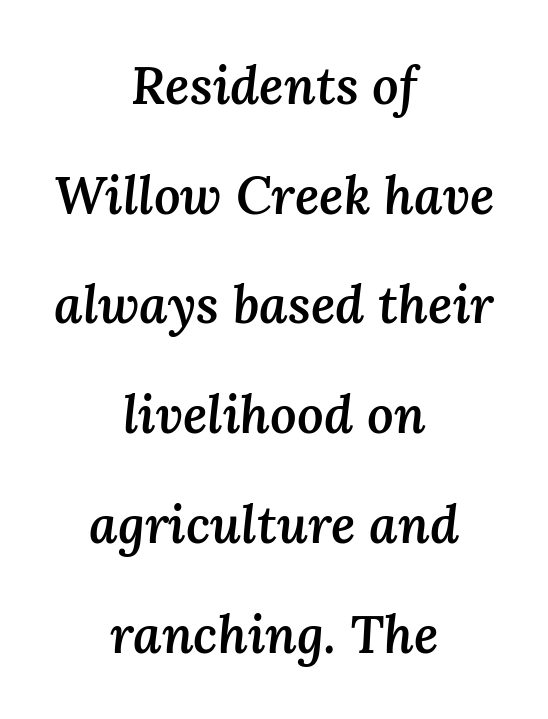
Q: Is the text bold? A: Semi-bold.
Q: Is the text italic (slanted)? A: Yes, it leans right by about 3 degrees.
Q: Is the text underlined? A: No.
Q: How is the paragraph aligned? A: Centered.
Q: Is the spacing between letters normal or unusually wide? A: Normal.
Q: Is the spacing between lines tight, normal or loose? A: Loose.
Q: Width (condensed, normal, or wide)? A: Normal.
Q: Stroke contrast? A: Medium.
Q: x-height? A: Medium.
Q: Monospaced? A: No.
